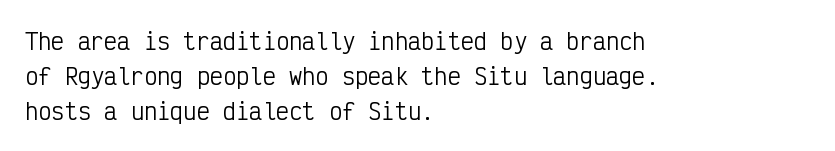
Every stem runs plumb, perpendicular to the baseline. Ink coverage per letter is moderate at most. Does extra space separate the letters? No, they use regular spacing. Line starts are locked; line ends wander. If you measured baseline to baseline, you'd find a middling distance.
